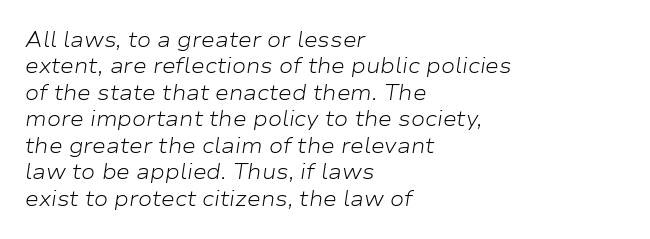
{"italic": "yes", "lean": "right", "slant_degrees": 9, "bold": "no", "underline": "no", "align": "left", "line_spacing": "normal", "line_spacing_ratio": 1.26, "letter_spacing": "normal", "letter_spacing_em": 0.0, "glyph_px": 21}
